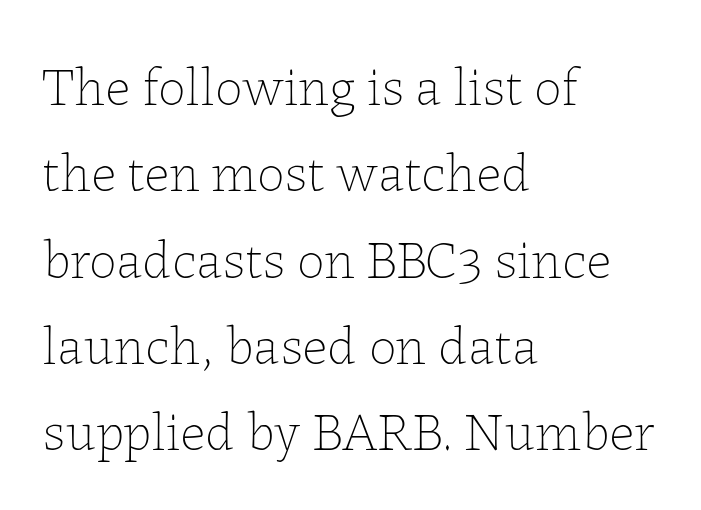
{"italic": "no", "bold": "no", "weight": "thin", "width": "normal", "stroke_contrast": "low", "x_height": "medium", "monospaced": "no", "underline": "no", "align": "left", "line_spacing": "normal", "line_spacing_ratio": 1.57, "letter_spacing": "normal", "letter_spacing_em": 0.0, "glyph_px": 55}
